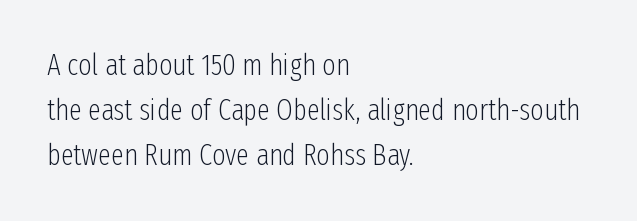
{"serif": "no", "italic": "no", "bold": "no", "weight": "light", "width": "condensed", "stroke_contrast": "low", "x_height": "medium", "monospaced": "no", "underline": "no", "align": "left", "line_spacing": "normal", "line_spacing_ratio": 1.56, "letter_spacing": "normal", "letter_spacing_em": 0.0, "glyph_px": 29}
